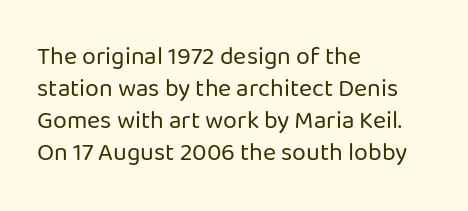
The image shows 25 px text type, upright; set left-aligned, normal line spacing (1.28x), normal letter spacing, not underlined.
